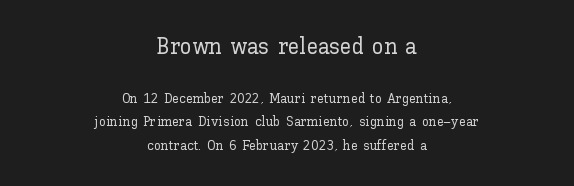
Vertical spacing — default. Nope, not italic — everything's standing straight. The baseline area is clear. How are the letters spaced? Ordinarily, with no added tracking. These lines stack symmetrically, like a column narrowing and widening about its center.
